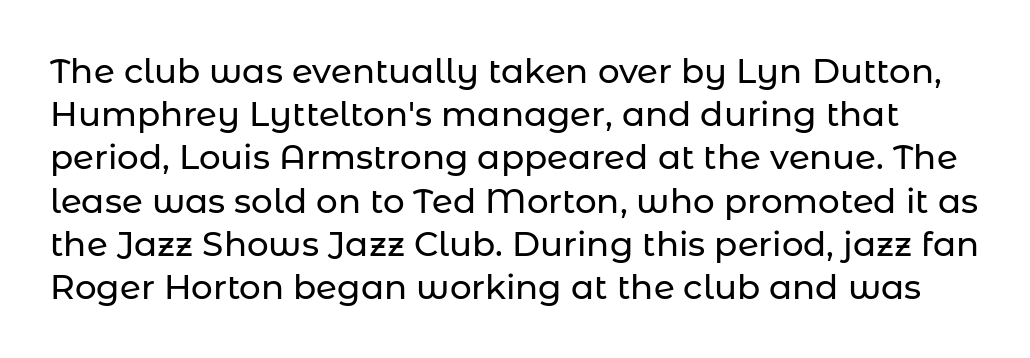
Q: Is the text italic (slanted)? A: No, it is upright.
Q: Is the typeface a serif or a sans-serif typeface? A: Sans-serif.
Q: Is the text underlined? A: No.
Q: Is the spacing between letters normal or unusually wide? A: Normal.
Q: Is the spacing between lines tight, normal or loose? A: Normal.
Q: Width (condensed, normal, or wide)? A: Normal.
Q: Stroke contrast? A: Low.
Q: x-height? A: Medium.
Q: Monospaced? A: No.
